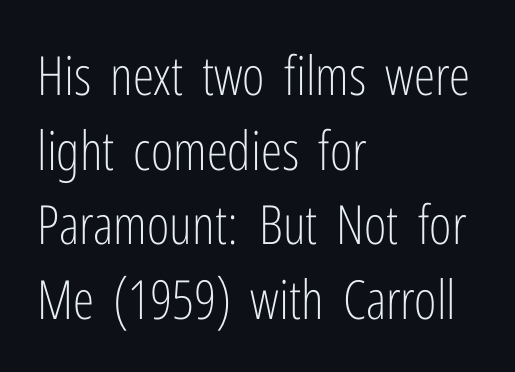
The image shows 54 px light, condensed sans-serif type, upright; set left-aligned, normal line spacing (1.38x), normal letter spacing, not underlined; low stroke contrast and a medium x-height.
